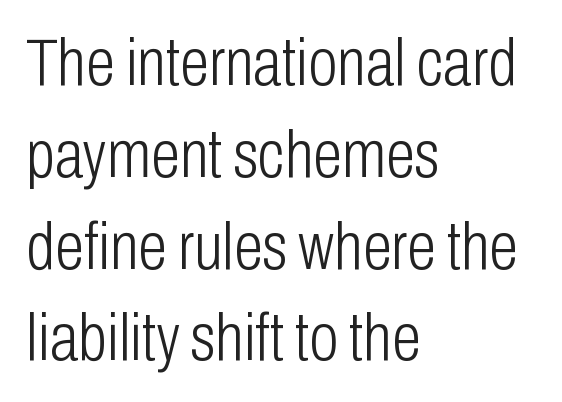
{"serif": "no", "italic": "no", "bold": "no", "weight": "light", "width": "condensed", "stroke_contrast": "low", "x_height": "medium", "monospaced": "no", "underline": "no", "align": "left", "line_spacing": "normal", "line_spacing_ratio": 1.37, "letter_spacing": "normal", "letter_spacing_em": 0.0, "glyph_px": 67}
